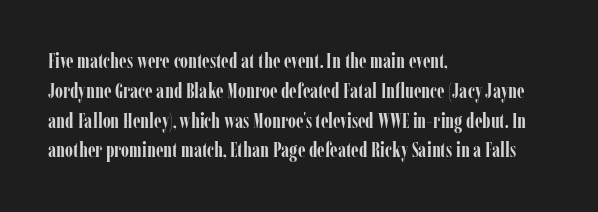
{"italic": "no", "bold": "yes", "underline": "no", "align": "left", "line_spacing": "normal", "line_spacing_ratio": 1.42, "letter_spacing": "normal", "letter_spacing_em": 0.0, "glyph_px": 21}
